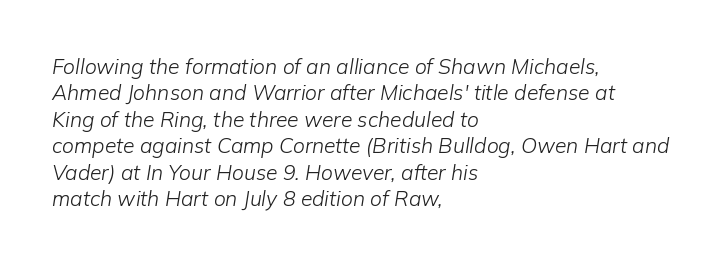
Q: Is the text bold? A: No.
Q: Is the text italic (slanted)? A: Yes, it leans right by about 9 degrees.
Q: Is the text underlined? A: No.
Q: How is the paragraph aligned? A: Left-aligned.
Q: Is the spacing between letters normal or unusually wide? A: Normal.
Q: Is the spacing between lines tight, normal or loose? A: Normal.
